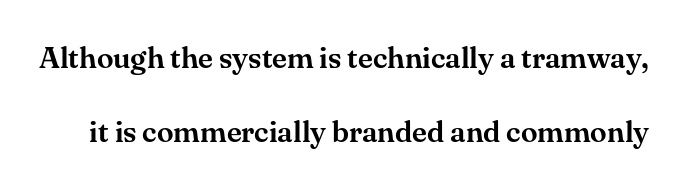
{"serif": "yes", "italic": "no", "width": "normal", "stroke_contrast": "medium", "x_height": "small", "monospaced": "no", "underline": "no", "line_spacing": "loose", "line_spacing_ratio": 2.47, "letter_spacing": "normal", "letter_spacing_em": 0.0, "glyph_px": 30}
